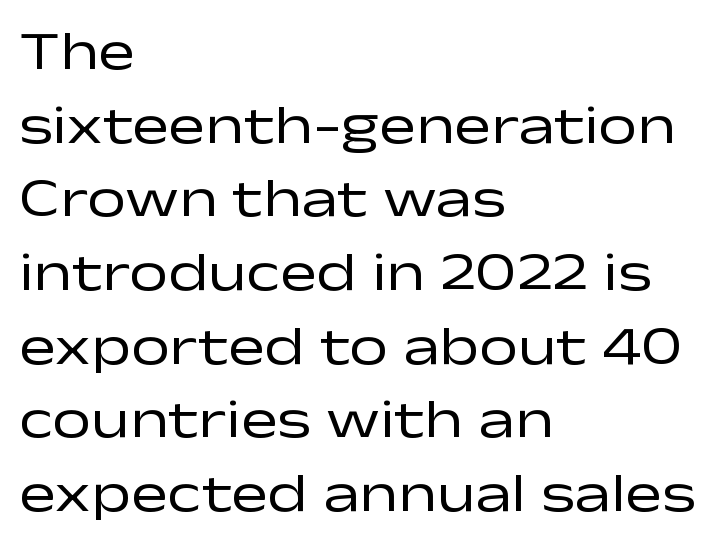
Letter spacing: default. This is not heavy type; no bold has been used. Line spacing here is normal. The space directly below the letters is spotless. Think of a printed novel: that variable character pitch is what you see here. What kind of face is this? One without serifs — a sans.
